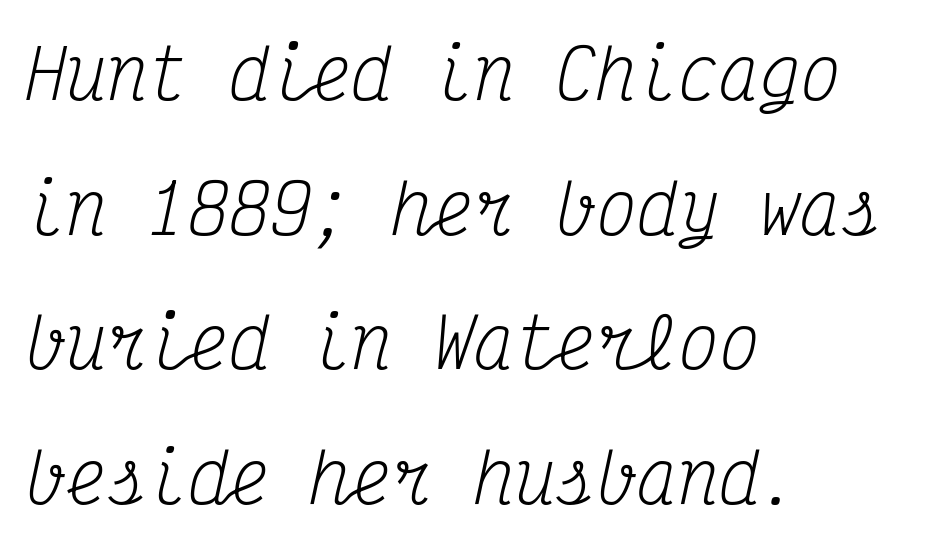
{"serif": "yes", "italic": "yes", "lean": "right", "slant_degrees": 12, "bold": "no", "weight": "regular", "width": "condensed", "stroke_contrast": "medium", "x_height": "medium", "monospaced": "yes", "underline": "no", "align": "left", "line_spacing": "loose", "line_spacing_ratio": 1.98, "letter_spacing": "normal", "letter_spacing_em": 0.0, "glyph_px": 68}
